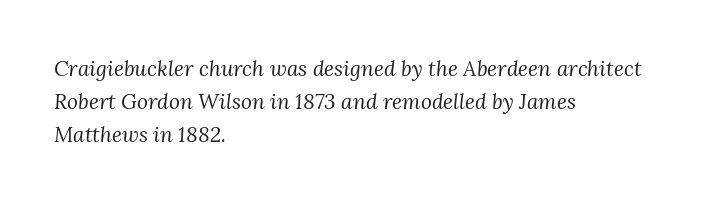
The passage shown has conventional tracking throughout. Whoever set this chose a conventional vertical rhythm. Short and long lines alike share a common starting point at left. The typography opts for an oblique posture over an upright one. Glance below the letters and you will spot only blank space.
